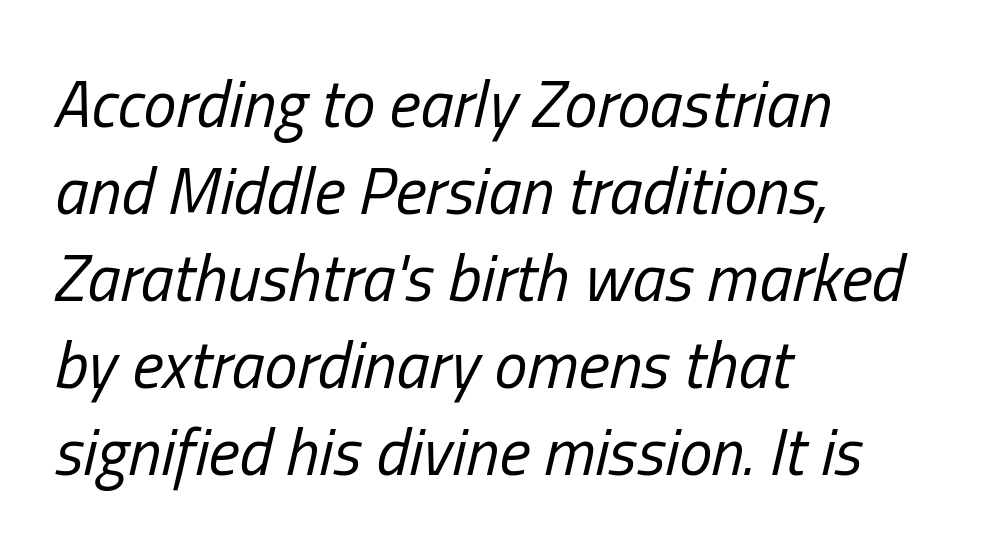
{"italic": "yes", "lean": "right", "slant_degrees": 13, "bold": "no", "weight": "regular", "width": "condensed", "stroke_contrast": "low", "x_height": "medium", "monospaced": "no", "underline": "no", "align": "left", "line_spacing": "normal", "line_spacing_ratio": 1.32, "letter_spacing": "normal", "letter_spacing_em": 0.0, "glyph_px": 66}
